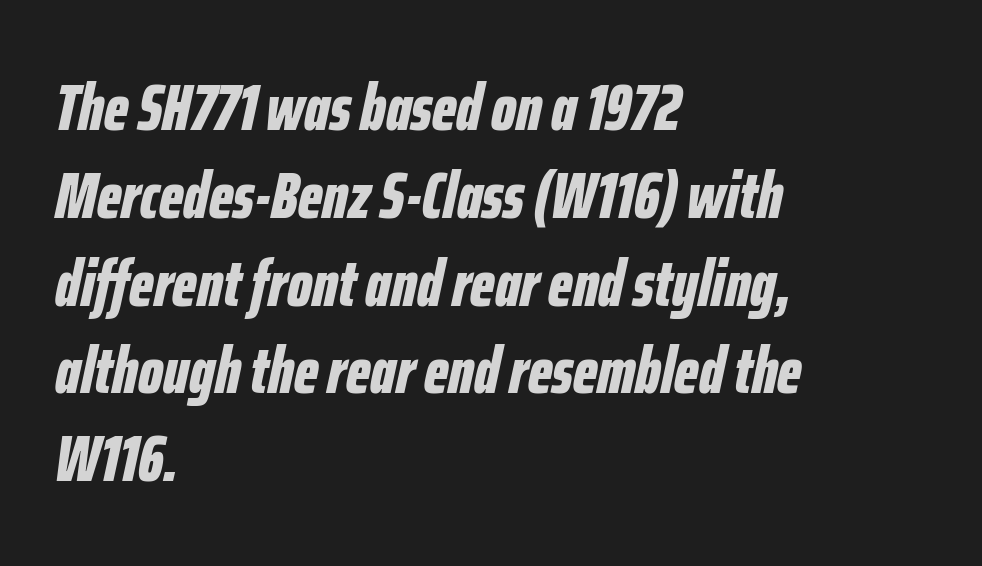
{"italic": "yes", "lean": "right", "slant_degrees": 12, "bold": "yes", "weight": "bold", "width": "condensed", "stroke_contrast": "low", "x_height": "medium", "monospaced": "no", "underline": "no", "align": "left", "line_spacing": "normal", "line_spacing_ratio": 1.33, "letter_spacing": "normal", "letter_spacing_em": 0.0, "glyph_px": 66}
